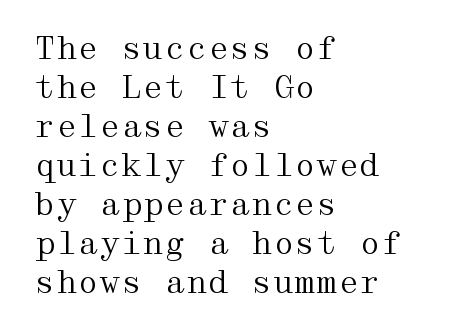
Summary of vertical rhythm: regular, with standard interline spacing. Only glyphs here, with clear space below each row. Stroke terminals: seriffed. The axis of the letterforms is exactly vertical.
